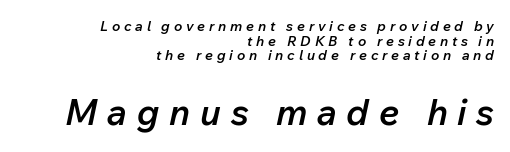
The letters are semibold — heavier than regular but short of a full bold. Note the varied advance widths — an 'i' is clearly narrower than an 'm'. Reading top to bottom, the characters get bigger at the block break. The paragraph has a hard right edge and a soft left edge. Every character sits at an angle, as italics do. A bare baseline throughout the passage.
